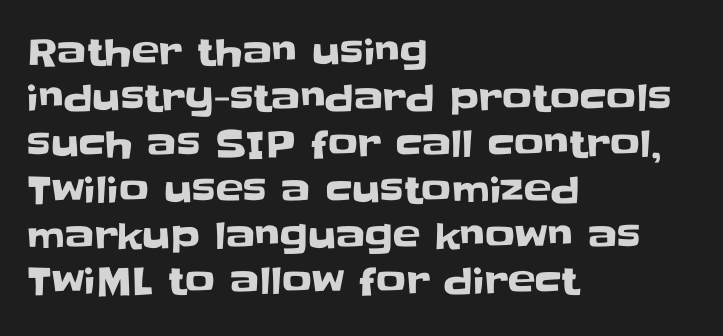
The image shows 37 px sans-serif type, upright; set left-aligned, line spacing 1.24x, normal letter spacing, not underlined; low stroke contrast and a large x-height.
